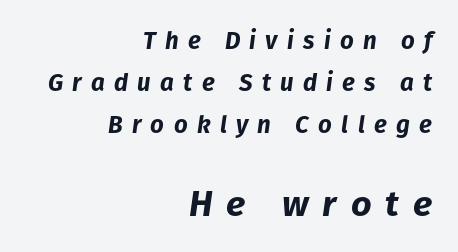
The image shows 36 px bold type, italic (leaning right); set right-aligned, line spacing 1.76x, unusually wide letter spacing (+0.39 em), not underlined; the second (bottom) block is 1.5x larger; low stroke contrast and a medium x-height.
